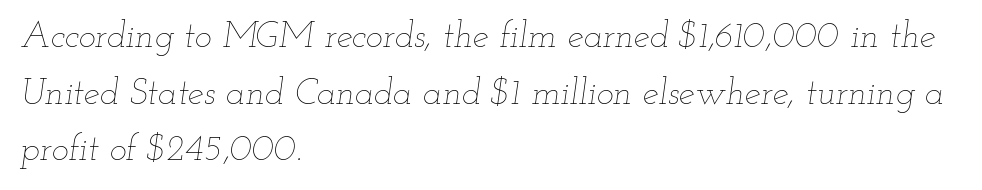
The image shows 36 px thin, wide type, italic (leaning right); set left-aligned, normal line spacing (1.57x), normal letter spacing, not underlined; low stroke contrast and a small x-height.
